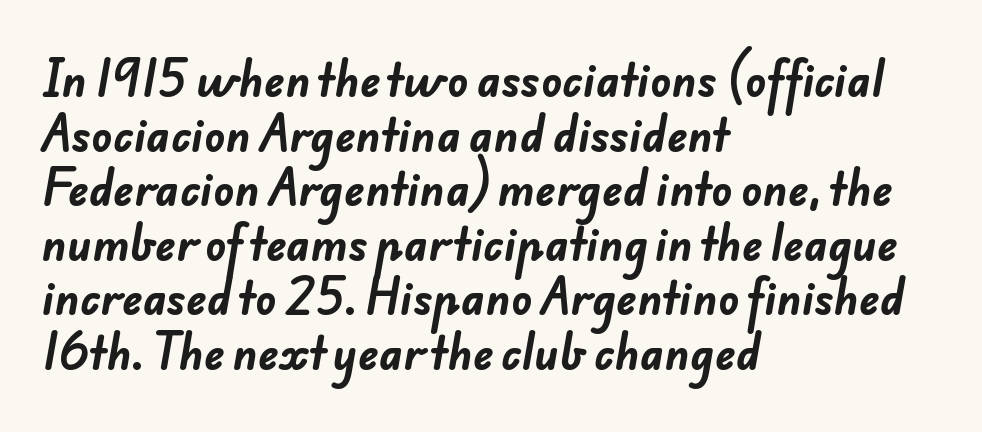
The image shows 43 px bold sans-serif type; set left-aligned, normal line spacing (1.27x), normal letter spacing, not underlined; low stroke contrast and a small x-height.
